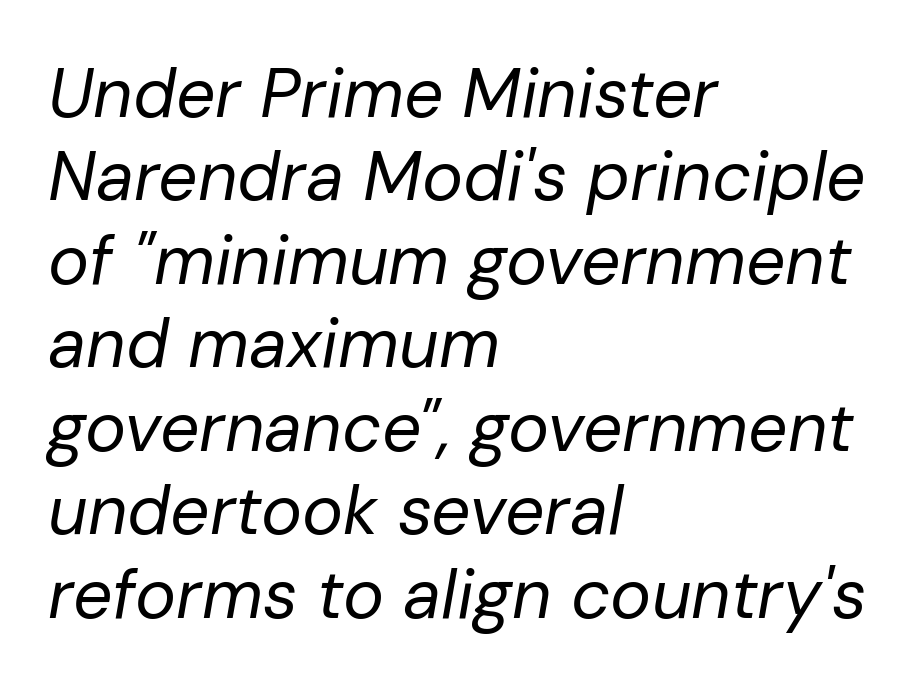
Q: Is the text bold? A: No.
Q: Is the text italic (slanted)? A: Yes, it leans right by about 10 degrees.
Q: Is the text underlined? A: No.
Q: How is the paragraph aligned? A: Left-aligned.
Q: Is the spacing between letters normal or unusually wide? A: Normal.
Q: Width (condensed, normal, or wide)? A: Normal.
Q: Stroke contrast? A: Low.
Q: x-height? A: Medium.
Q: Monospaced? A: No.
